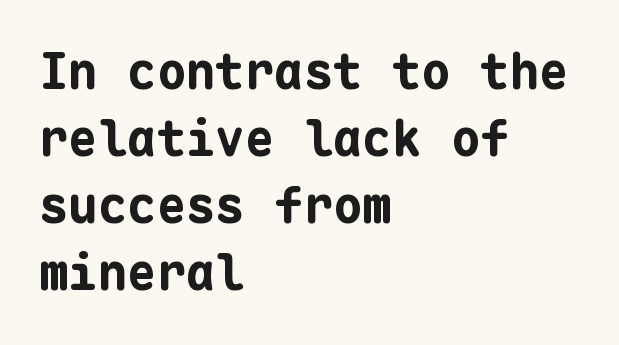
Italic: no, the glyphs are upright roman. Alignment: flush left. This sample has the even, mechanical cadence of fixed-width lettering. The rendering shows plain stroke endings on the letterforms — a sans-serif design. This rendering leaves character spacing at its baseline value. Students, observe: this is what conventionally led text looks like.
